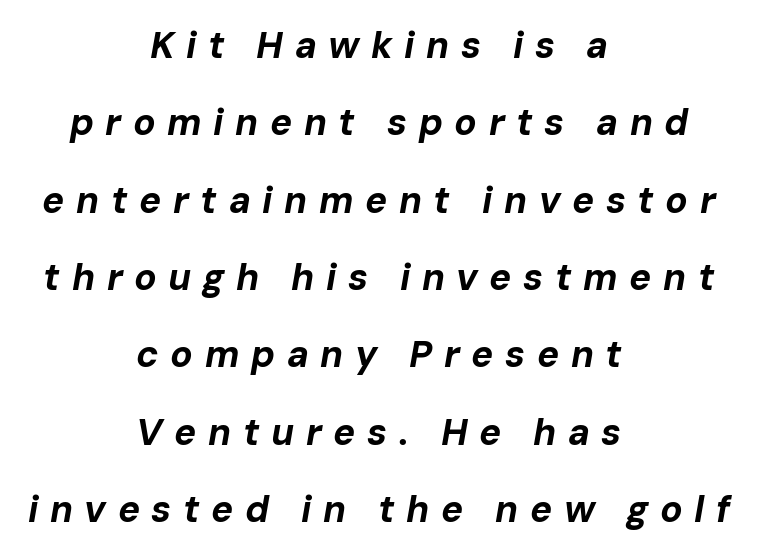
A great deal of white space separates one row of letters from the next. These lines are centered, leaving both edges ragged. Any mark beneath the type? The region is blank. The strokes are fattened all the way to bold. Note the varied advance widths — an 'i' is clearly narrower than an 'm'.
